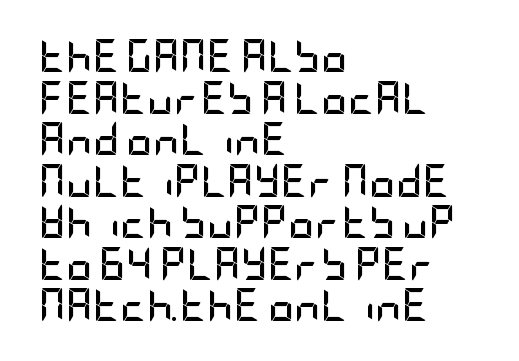
I'd describe the lettering as bold — thick and assertive. A student would call this left alignment; a typographer would say flush left, rag right. Letters rest on an invisible, unmarked baseline. Serifs: no, the terminals of the letterforms are clean. The type sits square on the baseline with zero lean. Look at the tracking — it's just the regular setting, nothing added.
